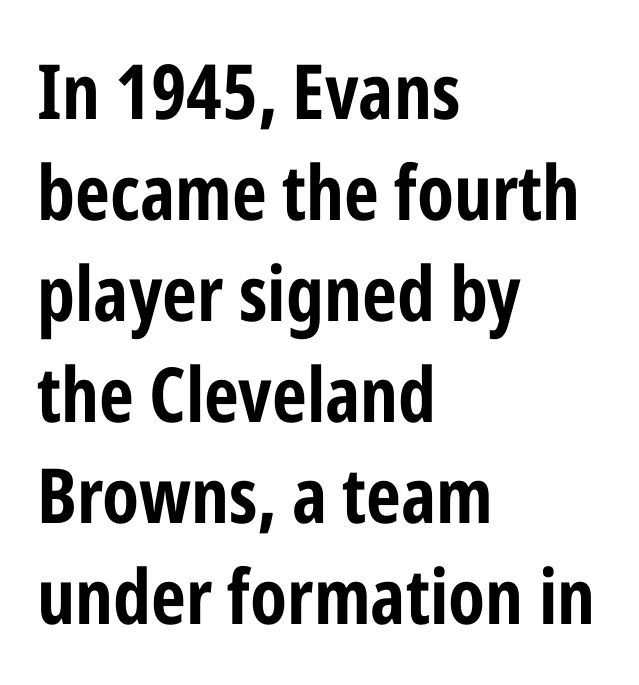
Letters rest on an invisible, unmarked baseline. In terms of letterform style, serifs are entirely absent. A typesetter would call this leading conventional body-copy spacing. How heavy is the stroke? Heavy — this is a bold.
